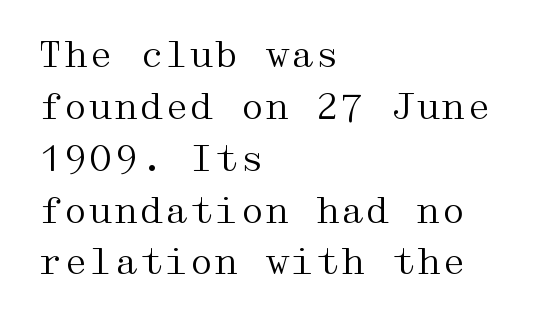
The image shows 36 px regular-weight, wide serif type, upright; set left-aligned, normal line spacing (1.44x), normal letter spacing, not underlined; medium stroke contrast and a medium x-height.
